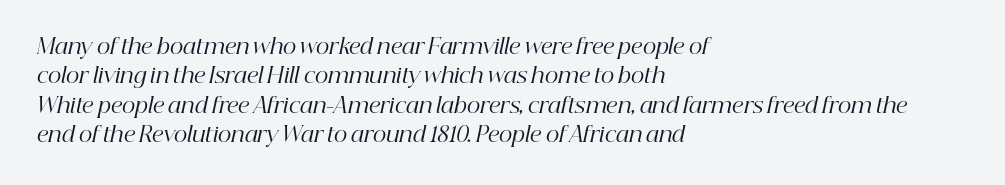
{"italic": "yes", "lean": "right", "slant_degrees": 12, "bold": "no", "underline": "no", "align": "left", "line_spacing": "normal", "line_spacing_ratio": 1.4, "letter_spacing": "normal", "letter_spacing_em": 0.0, "glyph_px": 21}
